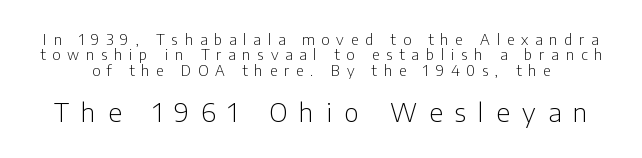
{"italic": "no", "bold": "no", "underline": "no", "line_spacing": "tight", "line_spacing_ratio": 1.09, "letter_spacing": "wide", "letter_spacing_em": 0.49, "larger_block": "second", "size_ratio": 1.79, "glyph_px": 25}
